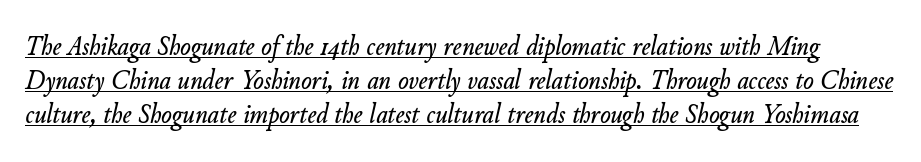
Glyph-to-glyph distance matches everyday printed text. This rendering features underlined lettering. Here the designer chose a conventional face with non-uniform glyph widths. Emphasis-style slanted type is in use.
